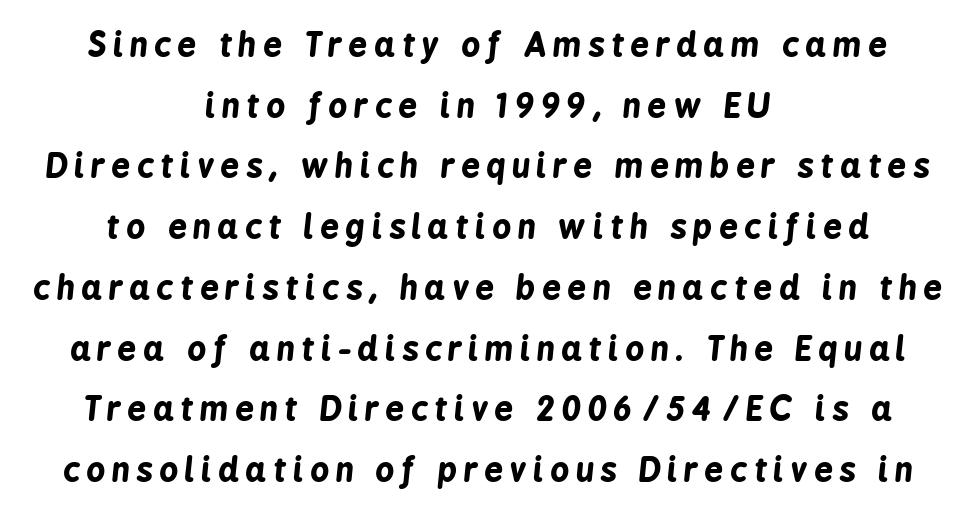
A typesetter would mark this as italic. This sample has the flowing, uneven cadence of proportional lettering. The compositor balanced each line on the midline. Look at the stroke-to-counter ratio: heavy, a bold. Clear beneath every line of the passage. Display-style spreading of the glyphs; the letterfit is very open.
